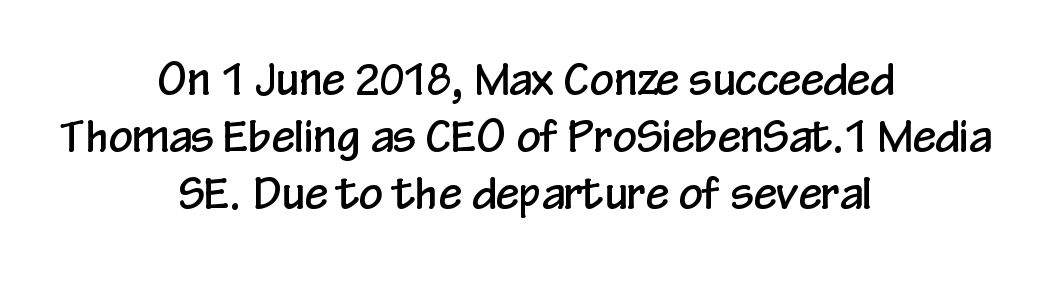
The setting favours the middle, as headings and verse often do. Think of a printed novel: that variable character pitch is what you see here. Serifs: no, the terminals of the letterforms are clean. The letters stand upright; this is a roman face. Glance below the letters and you will spot only blank space.
